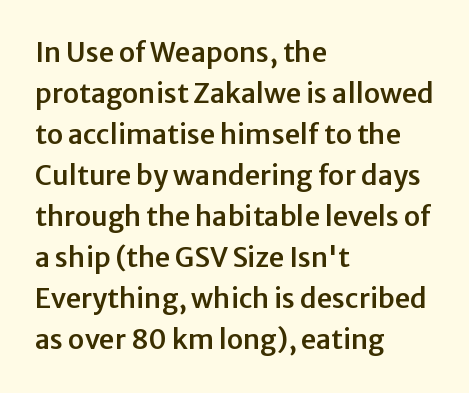
The image shows 27 px text type, upright; set left-aligned, normal line spacing (1.52x), normal letter spacing, not underlined.
